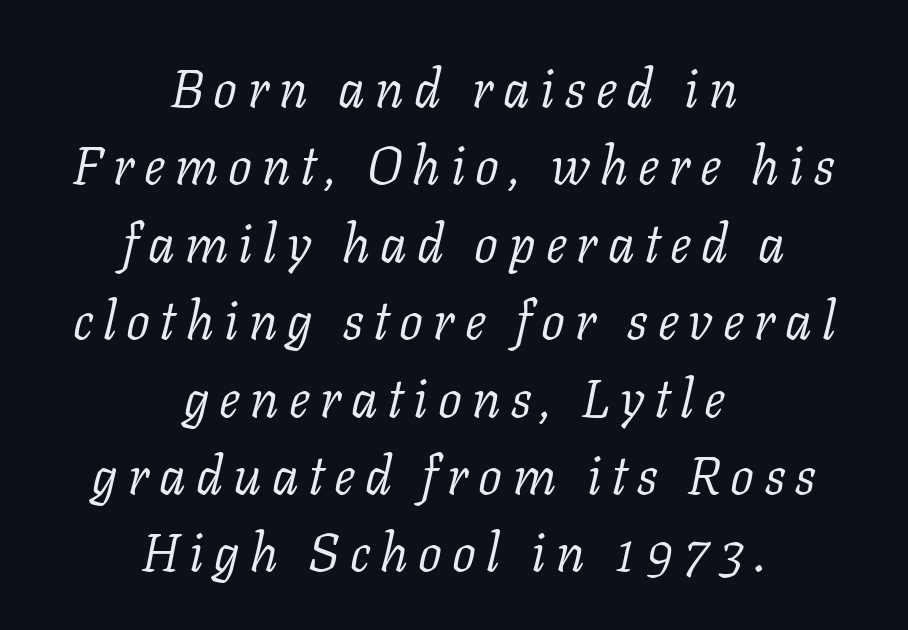
{"serif": "yes", "italic": "yes", "lean": "right", "slant_degrees": 11, "bold": "no", "weight": "light", "width": "normal", "stroke_contrast": "low", "x_height": "medium", "monospaced": "no", "underline": "no", "align": "center", "line_spacing": "normal", "line_spacing_ratio": 1.46, "glyph_px": 53}
